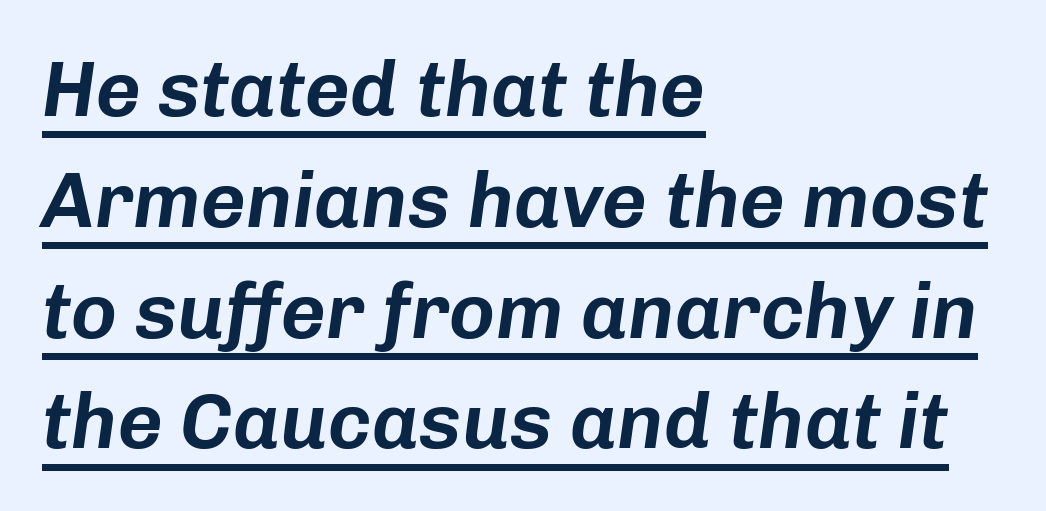
The image shows 78 px text type, italic (leaning right); set left-aligned, normal line spacing (1.42x), normal letter spacing, underlined; low stroke contrast and a medium x-height.
